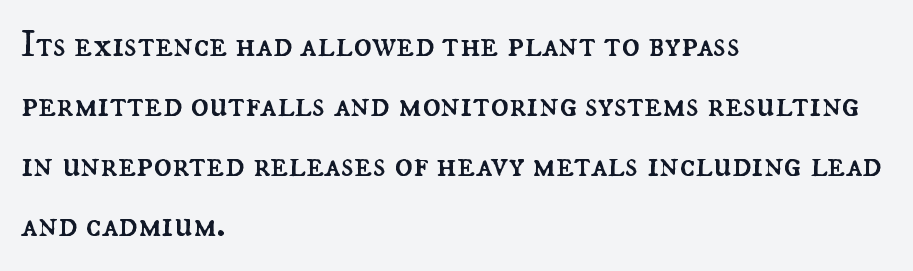
Q: Is the text bold? A: No.
Q: Is the text italic (slanted)? A: No, it is upright.
Q: Is the text underlined? A: No.
Q: How is the paragraph aligned? A: Left-aligned.
Q: Is the spacing between letters normal or unusually wide? A: Normal.
Q: Is the spacing between lines tight, normal or loose? A: Normal.
Q: Width (condensed, normal, or wide)? A: Normal.
Q: Stroke contrast? A: Medium.
Q: x-height? A: Small.
Q: Monospaced? A: No.
